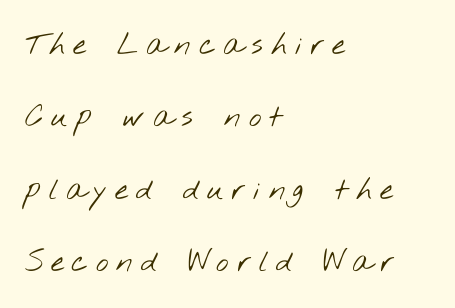
{"serif": "no", "bold": "no", "weight": "light", "width": "wide", "stroke_contrast": "low", "x_height": "small", "monospaced": "no", "underline": "no", "align": "left", "line_spacing": "loose", "line_spacing_ratio": 2.41, "letter_spacing": "wide", "letter_spacing_em": 0.26, "glyph_px": 30}
